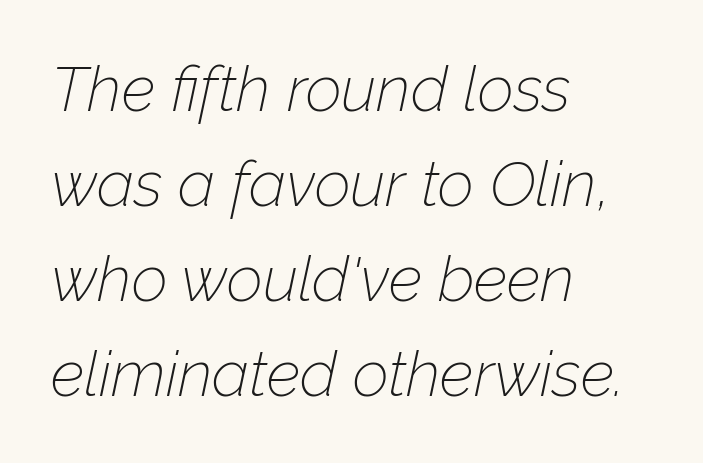
Q: Is the text bold? A: No.
Q: Is the text italic (slanted)? A: Yes, it leans right by about 12 degrees.
Q: Is the text underlined? A: No.
Q: How is the paragraph aligned? A: Left-aligned.
Q: Is the spacing between letters normal or unusually wide? A: Normal.
Q: Is the spacing between lines tight, normal or loose? A: Normal.
Q: Width (condensed, normal, or wide)? A: Normal.
Q: Stroke contrast? A: Low.
Q: x-height? A: Medium.
Q: Monospaced? A: No.
